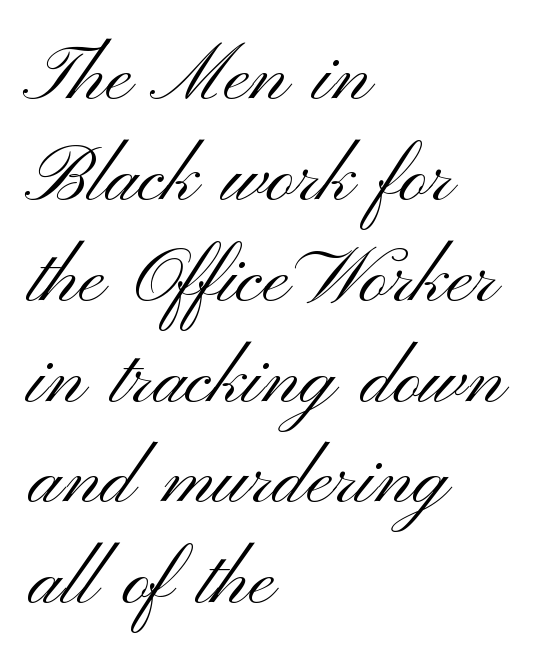
Q: Is the text bold? A: No.
Q: Is the text italic (slanted)? A: Yes.
Q: Is the typeface a serif or a sans-serif typeface? A: Sans-serif.
Q: Is the text underlined? A: No.
Q: How is the paragraph aligned? A: Left-aligned.
Q: Is the spacing between letters normal or unusually wide? A: Normal.
Q: Is the spacing between lines tight, normal or loose? A: Normal.
Q: Width (condensed, normal, or wide)? A: Wide.
Q: Stroke contrast? A: Medium.
Q: x-height? A: Small.
Q: Monospaced? A: No.
